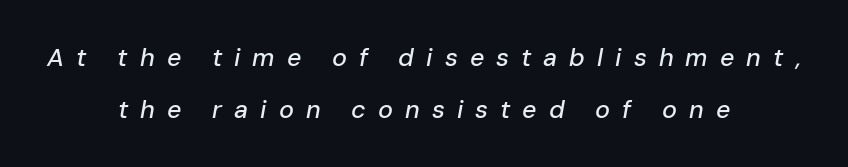
The image shows 25 px text type, italic (leaning right); set centered, loose line spacing (2.08x), unusually wide letter spacing (+0.48 em), not underlined.
